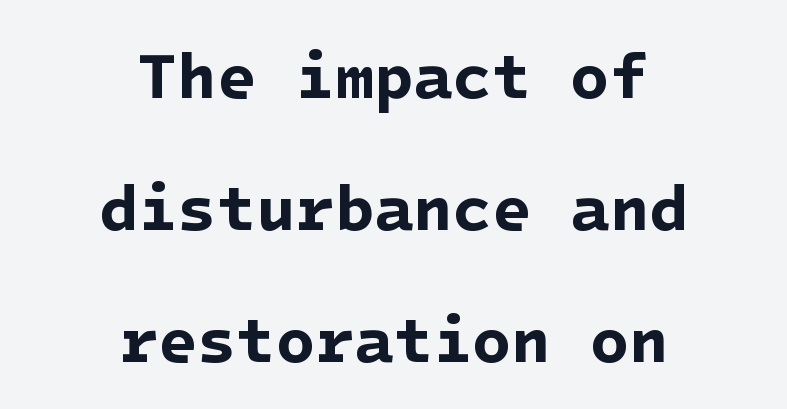
Q: Is the text bold? A: Yes.
Q: Is the typeface a serif or a sans-serif typeface? A: Sans-serif.
Q: Is the text underlined? A: No.
Q: How is the paragraph aligned? A: Centered.
Q: Is the spacing between letters normal or unusually wide? A: Normal.
Q: Is the spacing between lines tight, normal or loose? A: Loose.
Q: Width (condensed, normal, or wide)? A: Normal.
Q: Stroke contrast? A: Low.
Q: x-height? A: Medium.
